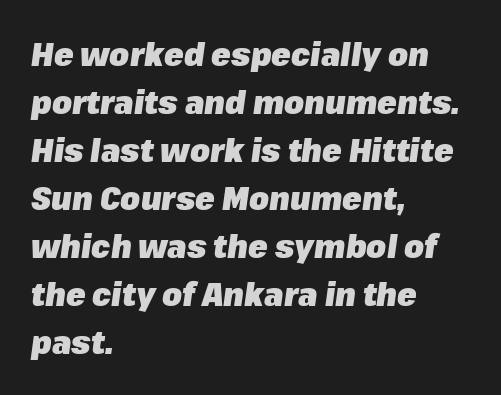
Here the designer chose a conventional face with non-uniform glyph widths. Leading matches the norm, producing a regular column. This sample uses plain, unmodified letter spacing. Strong, thick strokes mark this as bold type. The paragraph shown leans on its left margin. In terms of posture, this sample is oblique.
